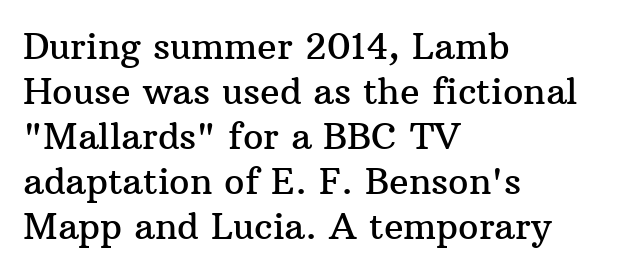
Q: Is the text italic (slanted)? A: No, it is upright.
Q: Is the typeface a serif or a sans-serif typeface? A: Serif.
Q: Is the text underlined? A: No.
Q: How is the paragraph aligned? A: Left-aligned.
Q: Is the spacing between letters normal or unusually wide? A: Normal.
Q: Is the spacing between lines tight, normal or loose? A: Normal.
Q: Width (condensed, normal, or wide)? A: Normal.
Q: Stroke contrast? A: Medium.
Q: x-height? A: Medium.
Q: Monospaced? A: No.
